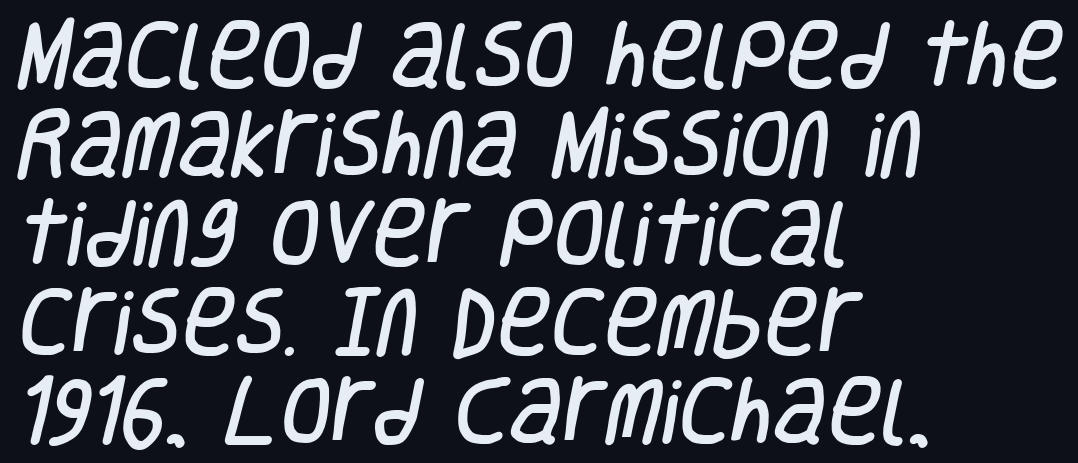
Spacing between characters is what you'd get straight out of the box. Each line starts at the same left margin while the right side varies. This sample uses a sans-serif face. The words here are not underlined.
